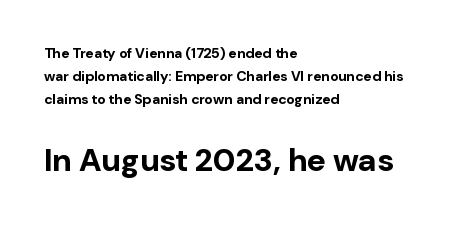
Q: Is the text bold? A: Yes.
Q: Is the text italic (slanted)? A: No, it is upright.
Q: Is the typeface a serif or a sans-serif typeface? A: Sans-serif.
Q: Is the text underlined? A: No.
Q: How is the paragraph aligned? A: Left-aligned.
Q: Is the spacing between letters normal or unusually wide? A: Normal.
Q: Is the spacing between lines tight, normal or loose? A: Normal.
Q: Which block of text is set in a larger size, the first (top) or the second (bottom)? A: The second (bottom) one.
Q: Width (condensed, normal, or wide)? A: Normal.
Q: Stroke contrast? A: Low.
Q: x-height? A: Medium.
Q: Monospaced? A: No.
